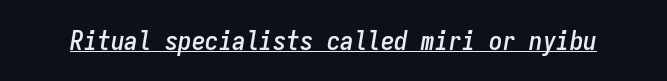
Does extra space separate the letters? No, they use regular spacing. Check the space under the baseline: a stroke is drawn there. Yep, that's italic — everything's leaning.
